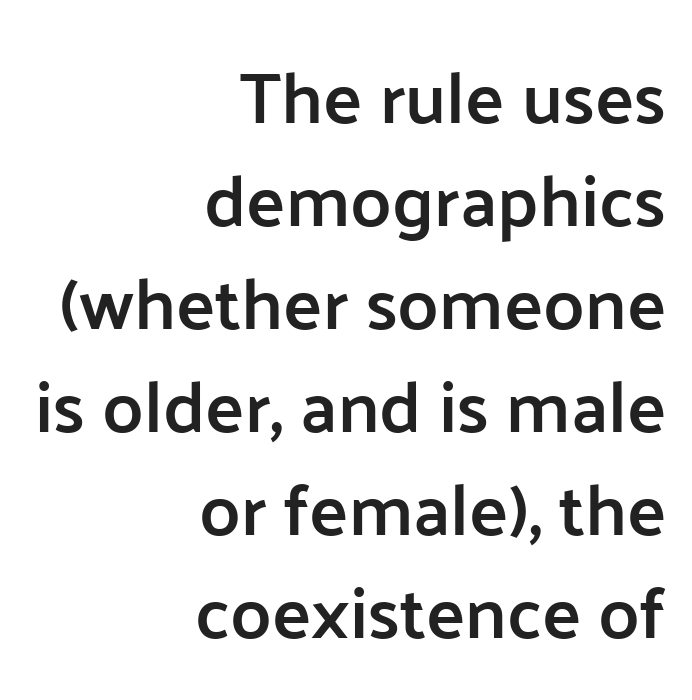
Q: Is the text bold? A: Semi-bold.
Q: Is the text italic (slanted)? A: No, it is upright.
Q: Is the typeface a serif or a sans-serif typeface? A: Sans-serif.
Q: Is the text underlined? A: No.
Q: How is the paragraph aligned? A: Right-aligned.
Q: Is the spacing between letters normal or unusually wide? A: Normal.
Q: Is the spacing between lines tight, normal or loose? A: Normal.
Q: Width (condensed, normal, or wide)? A: Normal.
Q: Stroke contrast? A: Low.
Q: x-height? A: Medium.
Q: Monospaced? A: No.
